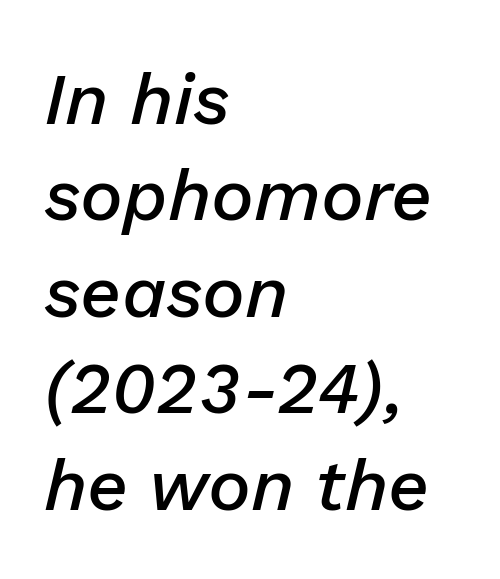
The image shows 72 px semibold type, italic (leaning right); set left-aligned, normal line spacing (1.34x), normal letter spacing, not underlined; low stroke contrast and a medium x-height.
